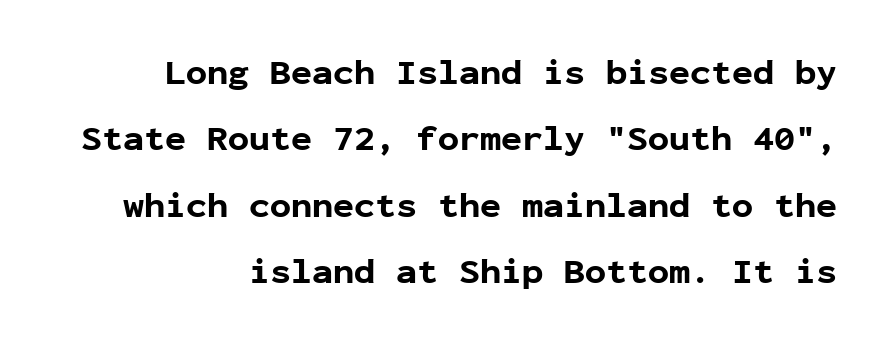
{"serif": "no", "italic": "no", "bold": "yes", "weight": "bold", "width": "normal", "stroke_contrast": "low", "x_height": "medium", "monospaced": "yes", "underline": "no", "line_spacing": "loose", "line_spacing_ratio": 1.9, "letter_spacing": "normal", "letter_spacing_em": 0.0, "glyph_px": 35}
